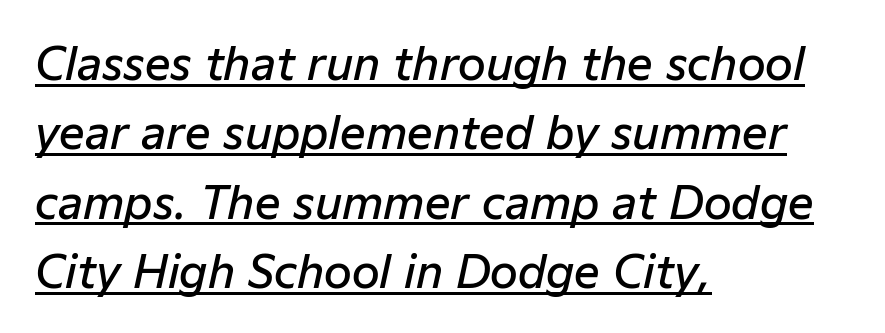
{"italic": "yes", "lean": "right", "slant_degrees": 12, "bold": "semi", "weight": "semibold", "width": "normal", "stroke_contrast": "low", "x_height": "medium", "monospaced": "no", "underline": "yes", "align": "left", "line_spacing": "normal", "line_spacing_ratio": 1.54, "letter_spacing": "normal", "letter_spacing_em": 0.0, "glyph_px": 45}
